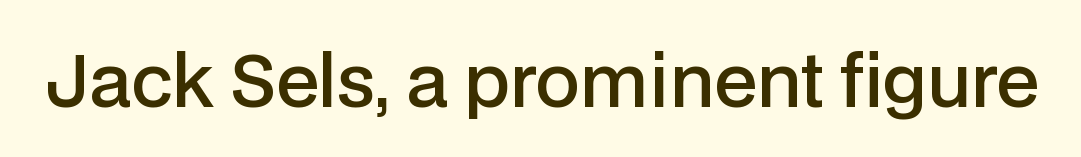
The image shows 71 px semibold sans-serif type, upright; set normal letter spacing, not underlined; low stroke contrast and a medium x-height.
